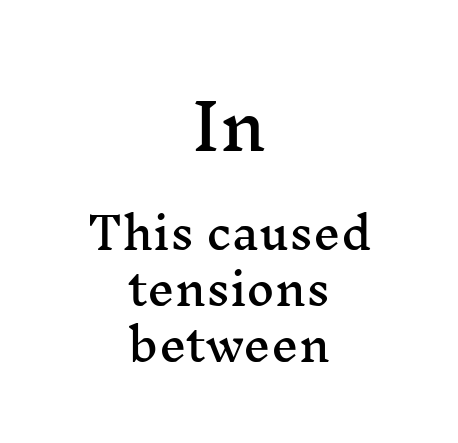
Q: Is the text italic (slanted)? A: No, it is upright.
Q: Is the typeface a serif or a sans-serif typeface? A: Serif.
Q: Is the text underlined? A: No.
Q: How is the paragraph aligned? A: Centered.
Q: Is the spacing between letters normal or unusually wide? A: Normal.
Q: Is the spacing between lines tight, normal or loose? A: Normal.
Q: Which block of text is set in a larger size, the first (top) or the second (bottom)? A: The first (top) one.
Q: Width (condensed, normal, or wide)? A: Wide.
Q: Stroke contrast? A: Medium.
Q: x-height? A: Medium.
Q: Monospaced? A: No.
